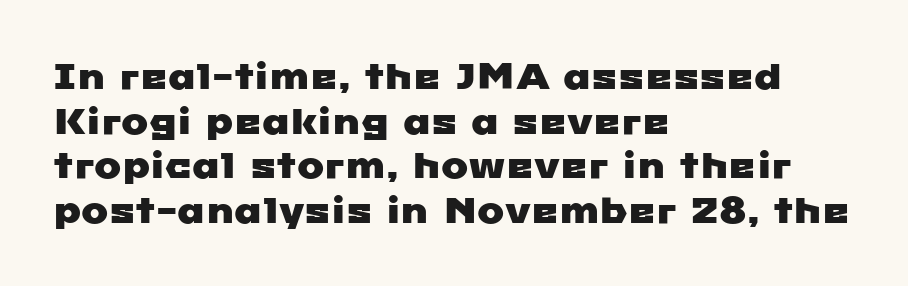
{"serif": "no", "width": "wide", "stroke_contrast": "low", "x_height": "medium", "monospaced": "no", "underline": "no", "align": "left", "line_spacing_ratio": 1.24, "letter_spacing": "normal", "letter_spacing_em": 0.0, "glyph_px": 36}
